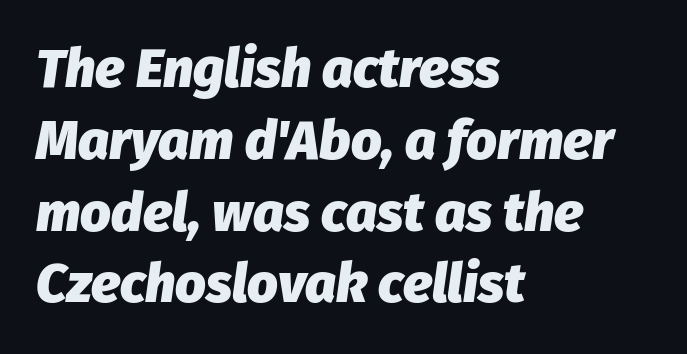
The image shows 54 px heavy type, italic (leaning right); set left-aligned, normal line spacing (1.33x), normal letter spacing, not underlined; low stroke contrast and a medium x-height.
